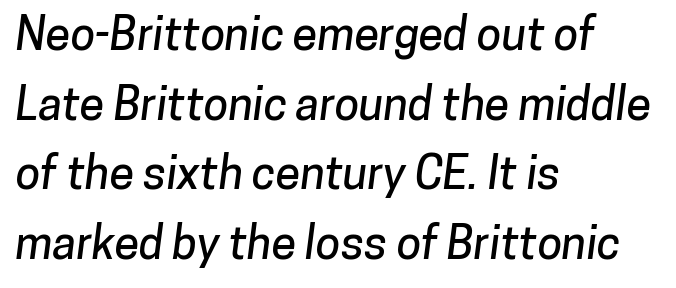
The image shows 45 px sans-serif type; set left-aligned, normal line spacing (1.55x), normal letter spacing, not underlined; low stroke contrast and a medium x-height.
